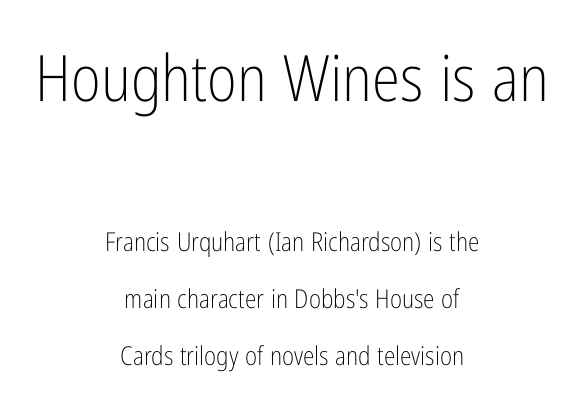
{"serif": "no", "italic": "no", "bold": "no", "weight": "light", "width": "condensed", "stroke_contrast": "low", "x_height": "medium", "monospaced": "no", "underline": "no", "align": "center", "line_spacing": "loose", "line_spacing_ratio": 2.19, "letter_spacing": "normal", "letter_spacing_em": 0.0, "larger_block": "first", "size_ratio": 2.46, "glyph_px": 64}
